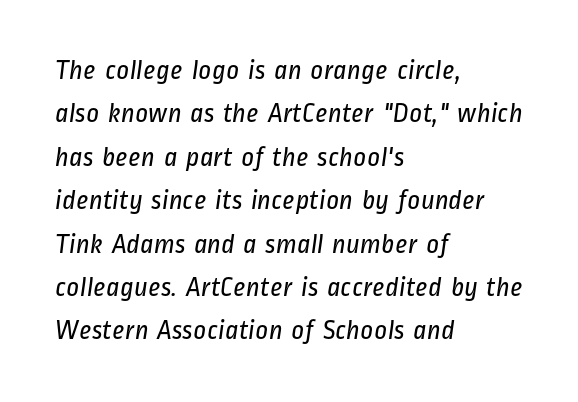
The image shows 28 px regular-weight, condensed sans-serif type; set left-aligned, normal line spacing (1.55x), normal letter spacing, not underlined; low stroke contrast and a medium x-height.
